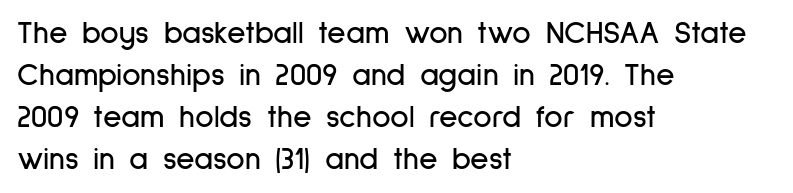
{"serif": "no", "italic": "no", "width": "condensed", "stroke_contrast": "low", "x_height": "medium", "monospaced": "no", "underline": "no", "align": "left", "line_spacing": "normal", "line_spacing_ratio": 1.31, "letter_spacing": "normal", "letter_spacing_em": 0.0, "glyph_px": 32}
